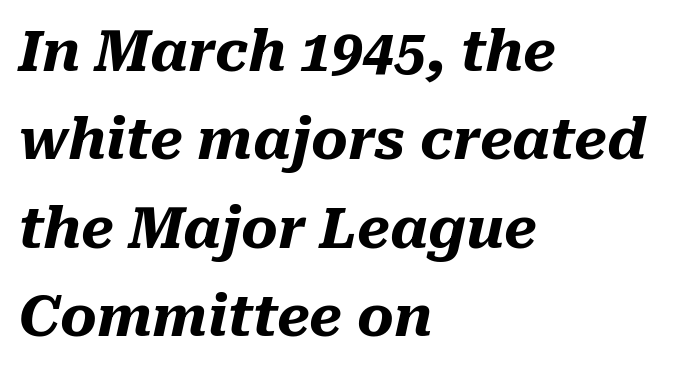
{"italic": "yes", "lean": "right", "slant_degrees": 10, "bold": "yes", "weight": "heavy", "width": "normal", "stroke_contrast": "medium", "x_height": "medium", "monospaced": "no", "underline": "no", "align": "left", "line_spacing": "normal", "line_spacing_ratio": 1.58, "letter_spacing": "normal", "letter_spacing_em": 0.0, "glyph_px": 56}
